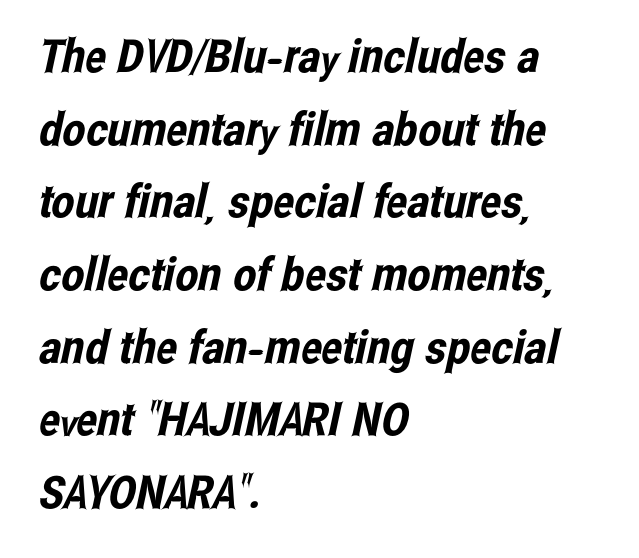
The zone under the glyphs is completely vacant. No extra tracking has been applied to these lines. Is this a fixed-width face? No — the glyphs have proportional, varying widths. The setting favours the left margin, as ordinary paragraphs usually do. Serifs: no, the terminals of the letterforms are clean.
